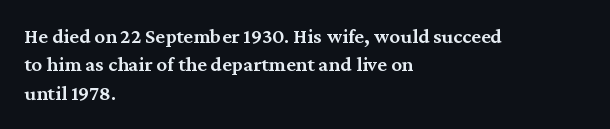
{"italic": "no", "bold": "semi", "underline": "no", "align": "left", "line_spacing": "normal", "line_spacing_ratio": 1.35, "letter_spacing": "normal", "letter_spacing_em": 0.0, "glyph_px": 21}
